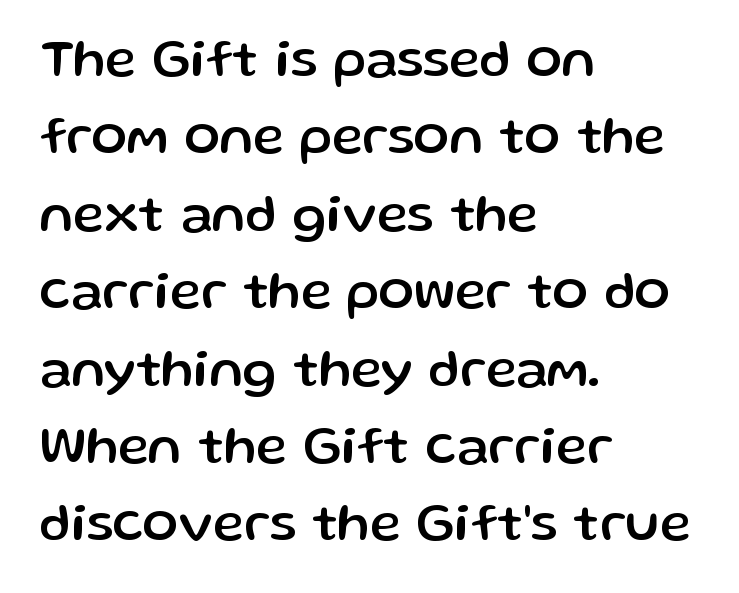
Q: Is the text italic (slanted)? A: No, it is upright.
Q: Is the typeface a serif or a sans-serif typeface? A: Sans-serif.
Q: Is the text underlined? A: No.
Q: How is the paragraph aligned? A: Left-aligned.
Q: Is the spacing between letters normal or unusually wide? A: Normal.
Q: Is the spacing between lines tight, normal or loose? A: Normal.
Q: Width (condensed, normal, or wide)? A: Normal.
Q: Stroke contrast? A: Low.
Q: x-height? A: Medium.
Q: Monospaced? A: No.
